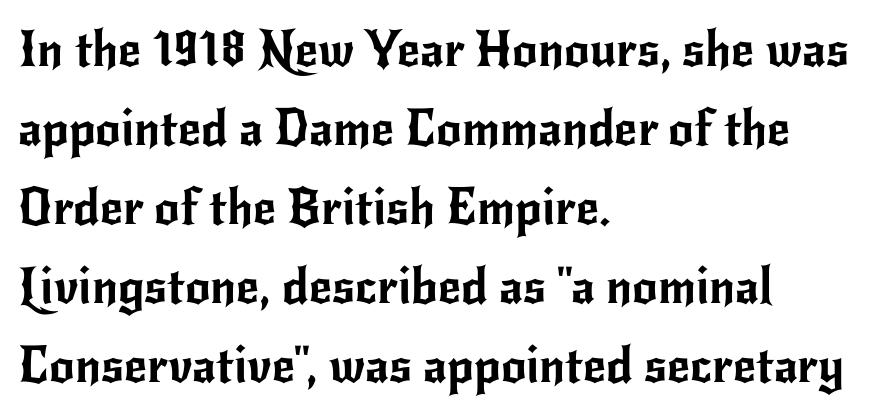
In terms of letterspacing, this is plain default setting. Is the block centered? No — it sits flush against the left margin. Nothing sits at the stroke ends, so this counts as sans-serif. Vertical strokes here are truly vertical.
